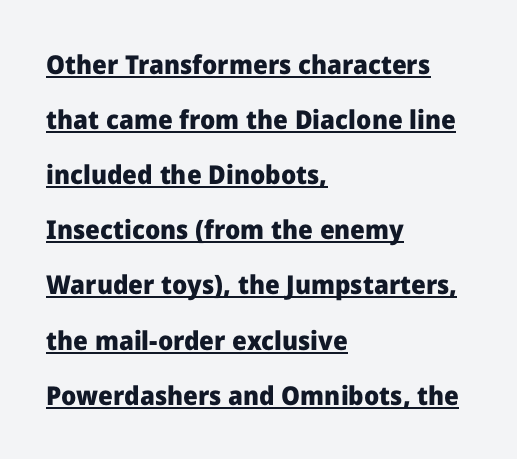
The specimen reads as upright at a glance. Left-aligned paragraph, ragged on the right. The designer dialed line spacing up above the default. Here the glyphs are tracked normally, forming tight word shapes. Compared with undecorated copy, this sample adds a rule below the words. Each glyph is drawn with heavy, bold strokes.
